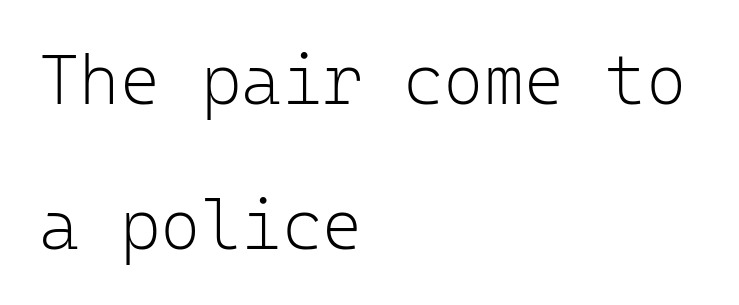
{"serif": "no", "italic": "no", "bold": "no", "weight": "light", "width": "normal", "stroke_contrast": "low", "x_height": "medium", "monospaced": "yes", "underline": "no", "align": "left", "line_spacing": "loose", "line_spacing_ratio": 2.1, "letter_spacing": "normal", "letter_spacing_em": 0.0, "glyph_px": 69}
